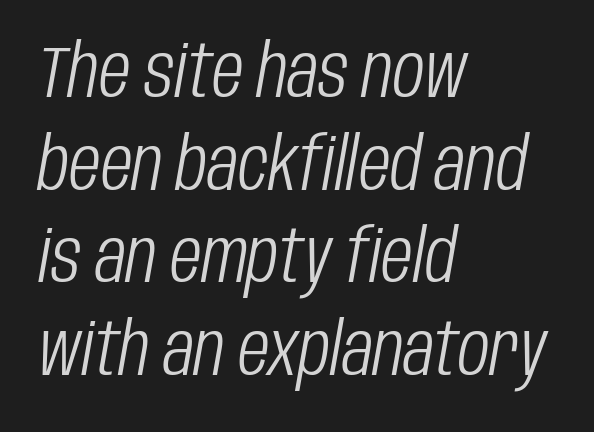
Q: Is the text bold? A: No.
Q: Is the text italic (slanted)? A: Yes, it leans right by about 10 degrees.
Q: Is the text underlined? A: No.
Q: How is the paragraph aligned? A: Left-aligned.
Q: Is the spacing between letters normal or unusually wide? A: Normal.
Q: Is the spacing between lines tight, normal or loose? A: Normal.
Q: Width (condensed, normal, or wide)? A: Condensed.
Q: Stroke contrast? A: Low.
Q: x-height? A: Large.
Q: Monospaced? A: No.
